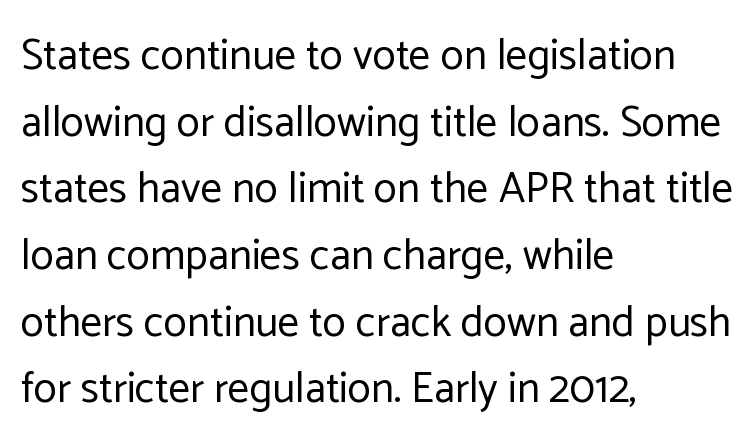
{"serif": "no", "italic": "no", "bold": "no", "weight": "regular", "width": "normal", "stroke_contrast": "low", "x_height": "medium", "monospaced": "no", "underline": "no", "align": "left", "line_spacing": "normal", "line_spacing_ratio": 1.55, "letter_spacing": "normal", "letter_spacing_em": 0.0, "glyph_px": 43}
